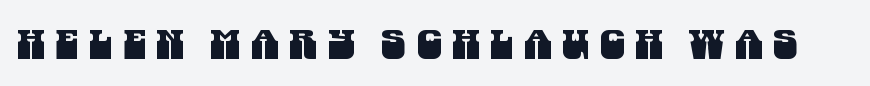
Q: Is the typeface a serif or a sans-serif typeface? A: Sans-serif.
Q: Is the text underlined? A: No.
Q: Is the spacing between letters normal or unusually wide? A: Unusually wide.
Q: Width (condensed, normal, or wide)? A: Condensed.
Q: Stroke contrast? A: Medium.
Q: x-height? A: Large.
Q: Monospaced? A: No.
